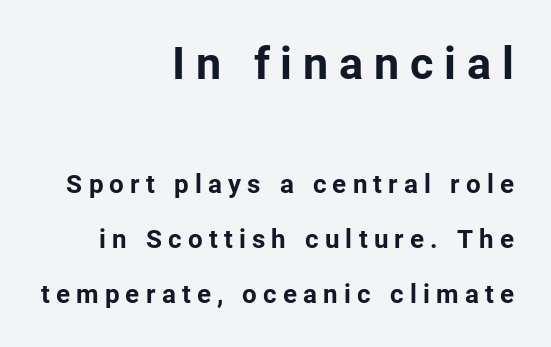
The image shows 45 px bold sans-serif type, upright; set right-aligned, loose line spacing (2.11x), unusually wide letter spacing (+0.24 em), not underlined; the first (top) block is 1.73x larger; low stroke contrast and a medium x-height.
